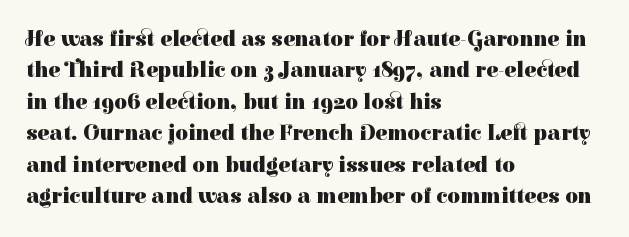
Q: Is the text bold? A: Yes.
Q: Is the text italic (slanted)? A: No, it is upright.
Q: Is the text underlined? A: No.
Q: How is the paragraph aligned? A: Left-aligned.
Q: Is the spacing between letters normal or unusually wide? A: Normal.
Q: Is the spacing between lines tight, normal or loose? A: Normal.
